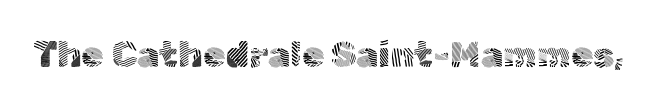
{"serif": "no", "italic": "no", "bold": "no", "weight": "light", "width": "normal", "x_height": "medium", "monospaced": "no", "underline": "no", "letter_spacing": "normal", "letter_spacing_em": 0.0, "glyph_px": 36}
